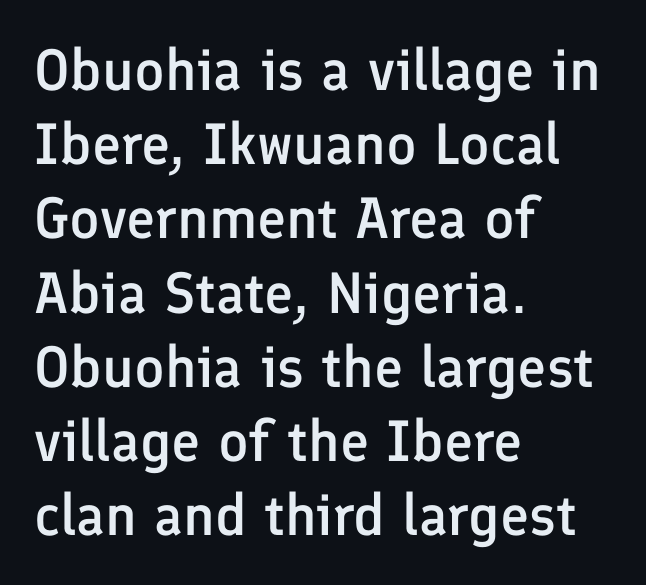
Q: Is the text bold? A: Semi-bold.
Q: Is the text italic (slanted)? A: No, it is upright.
Q: Is the typeface a serif or a sans-serif typeface? A: Sans-serif.
Q: Is the text underlined? A: No.
Q: How is the paragraph aligned? A: Left-aligned.
Q: Is the spacing between letters normal or unusually wide? A: Normal.
Q: Is the spacing between lines tight, normal or loose? A: Normal.
Q: Width (condensed, normal, or wide)? A: Normal.
Q: Stroke contrast? A: Low.
Q: x-height? A: Medium.
Q: Monospaced? A: No.
